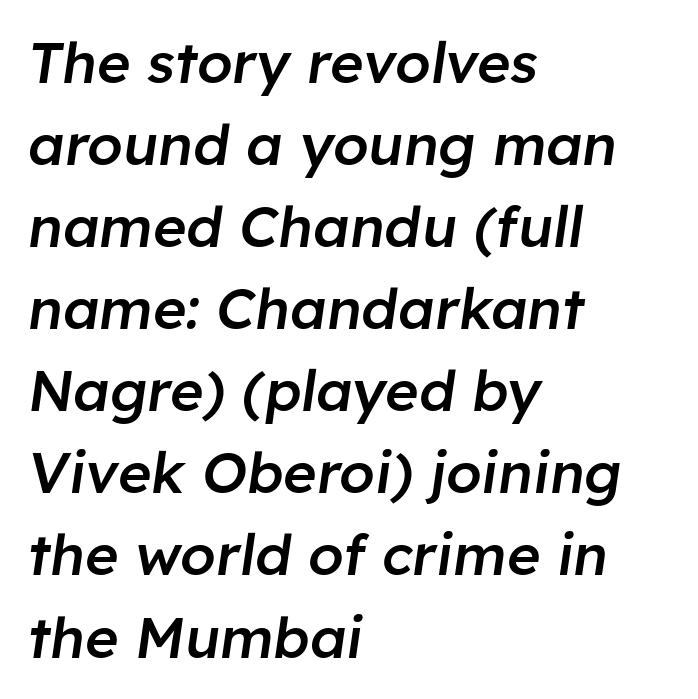
{"italic": "yes", "lean": "right", "slant_degrees": 8, "bold": "semi", "weight": "semibold", "width": "normal", "stroke_contrast": "low", "x_height": "medium", "monospaced": "no", "underline": "no", "align": "left", "line_spacing": "normal", "line_spacing_ratio": 1.44, "letter_spacing": "normal", "letter_spacing_em": 0.0, "glyph_px": 57}
